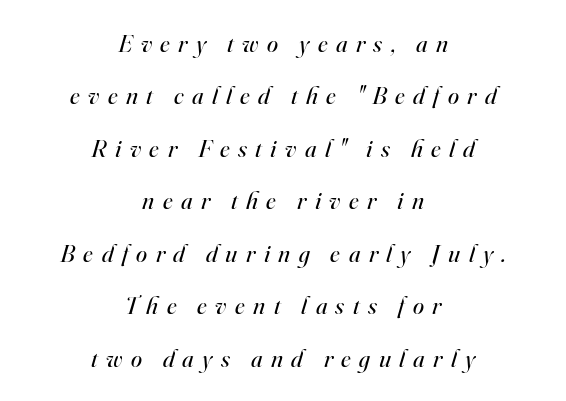
The image shows 25 px text type, italic (leaning right); set centered, loose line spacing (2.1x), unusually wide letter spacing (+0.34 em), not underlined.
